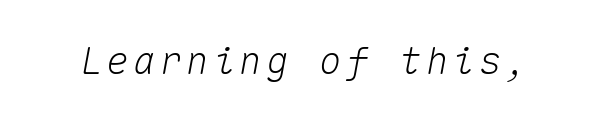
{"italic": "yes", "lean": "right", "slant_degrees": 10, "width": "normal", "stroke_contrast": "medium", "x_height": "medium", "monospaced": "yes", "underline": "no", "glyph_px": 38}
